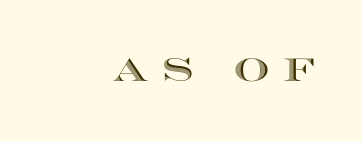
Q: Is the text italic (slanted)? A: No, it is upright.
Q: Is the text underlined? A: No.
Q: Is the spacing between letters normal or unusually wide? A: Unusually wide.
Q: Width (condensed, normal, or wide)? A: Wide.
Q: x-height? A: Large.
Q: Monospaced? A: No.
